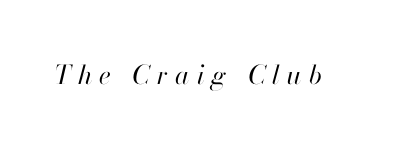
The image shows 26 px text type, italic (leaning right); set unusually wide letter spacing (+0.28 em), not underlined.
